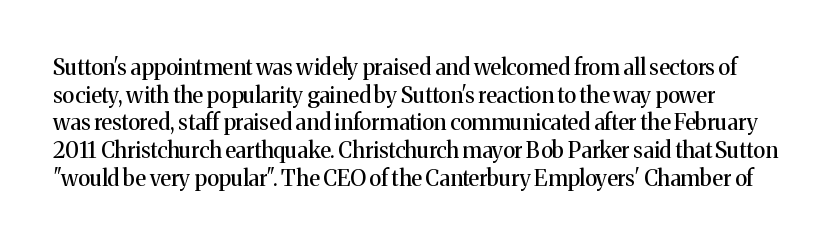
This sample uses an upright cut, with every glyph sitting square on the baseline. The block of text has a typical density, with ordinary space between rows. The type is set solid horizontally, with unmodified tracking. The gap between lines stays unmarked.
